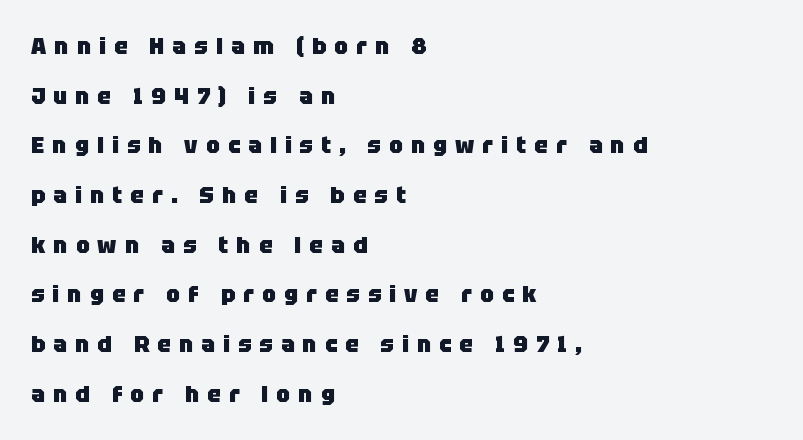
{"italic": "no", "bold": "yes", "underline": "no", "align": "left", "line_spacing": "loose", "line_spacing_ratio": 2.16, "letter_spacing": "wide", "letter_spacing_em": 0.35, "glyph_px": 23}
